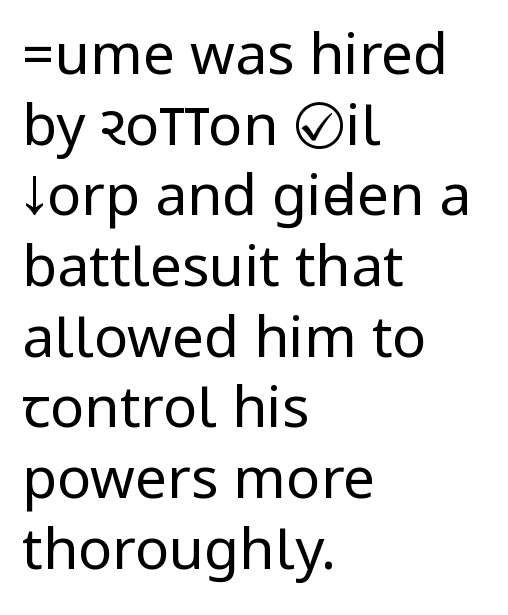
{"serif": "no", "italic": "no", "bold": "no", "weight": "regular", "width": "condensed", "stroke_contrast": "low", "underline": "no", "align": "left", "line_spacing_ratio": 1.24, "letter_spacing": "normal", "letter_spacing_em": 0.0, "glyph_px": 57}
